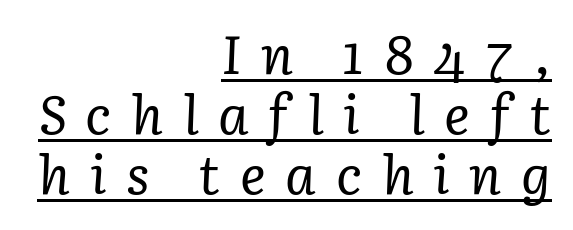
{"serif": "yes", "italic": "yes", "lean": "right", "slant_degrees": 3, "bold": "no", "weight": "regular", "width": "normal", "stroke_contrast": "low", "x_height": "medium", "monospaced": "no", "underline": "yes", "align": "right", "line_spacing": "tight", "line_spacing_ratio": 1.11, "letter_spacing": "wide", "letter_spacing_em": 0.36, "glyph_px": 54}
